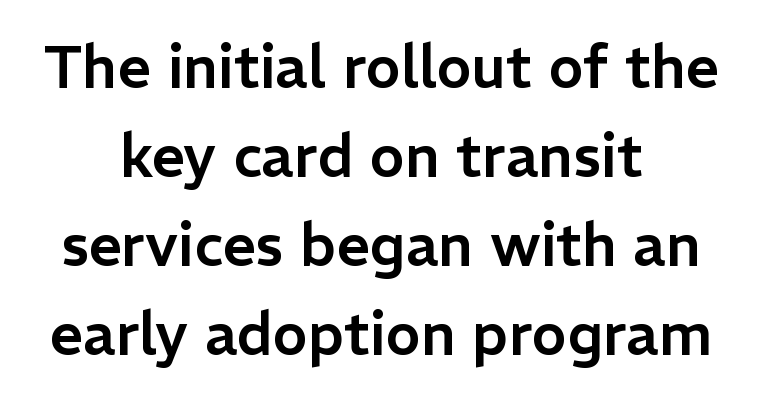
Q: Is the text italic (slanted)? A: No, it is upright.
Q: Is the typeface a serif or a sans-serif typeface? A: Sans-serif.
Q: Is the text underlined? A: No.
Q: How is the paragraph aligned? A: Centered.
Q: Is the spacing between letters normal or unusually wide? A: Normal.
Q: Is the spacing between lines tight, normal or loose? A: Normal.
Q: Width (condensed, normal, or wide)? A: Normal.
Q: Stroke contrast? A: Low.
Q: x-height? A: Medium.
Q: Monospaced? A: No.
